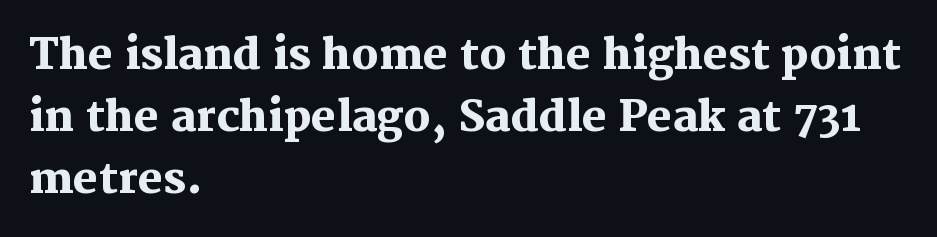
The image shows 42 px heavy serif type, upright; set left-aligned, normal line spacing (1.48x), normal letter spacing, not underlined; medium stroke contrast and a medium x-height.
